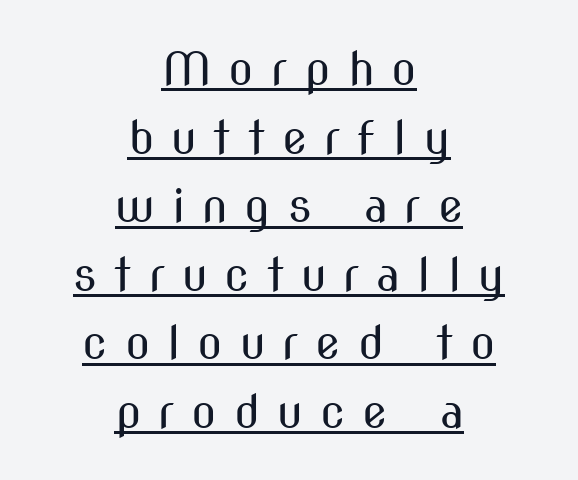
Q: Is the text bold? A: No.
Q: Is the text italic (slanted)? A: No, it is upright.
Q: Is the typeface a serif or a sans-serif typeface? A: Sans-serif.
Q: Is the text underlined? A: Yes.
Q: How is the paragraph aligned? A: Centered.
Q: Is the spacing between letters normal or unusually wide? A: Unusually wide.
Q: Is the spacing between lines tight, normal or loose? A: Normal.
Q: Width (condensed, normal, or wide)? A: Condensed.
Q: Stroke contrast? A: Medium.
Q: x-height? A: Medium.
Q: Monospaced? A: No.
